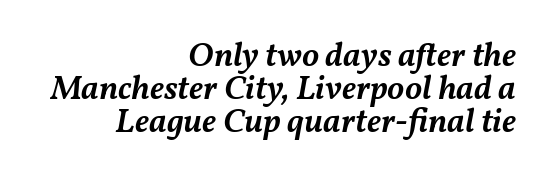
{"italic": "yes", "lean": "right", "slant_degrees": 11, "bold": "semi", "weight": "semibold", "width": "normal", "stroke_contrast": "medium", "x_height": "medium", "monospaced": "no", "underline": "no", "align": "right", "line_spacing": "tight", "line_spacing_ratio": 0.97, "letter_spacing": "normal", "letter_spacing_em": 0.0, "glyph_px": 34}
